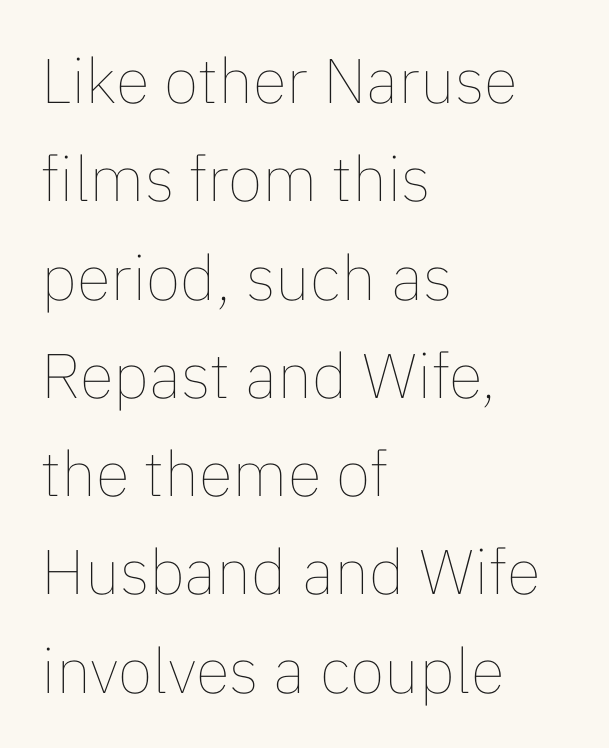
The image shows 63 px thin type, upright; set left-aligned, normal line spacing (1.56x), normal letter spacing, not underlined; low stroke contrast and a medium x-height.
